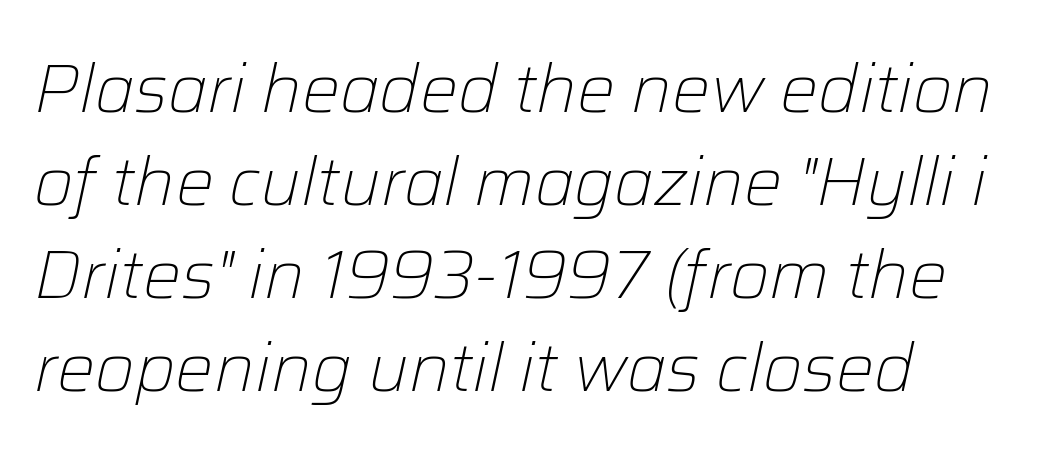
Q: Is the text bold? A: No.
Q: Is the text italic (slanted)? A: Yes, it leans right by about 12 degrees.
Q: Is the text underlined? A: No.
Q: Is the spacing between letters normal or unusually wide? A: Normal.
Q: Is the spacing between lines tight, normal or loose? A: Normal.
Q: Width (condensed, normal, or wide)? A: Normal.
Q: Stroke contrast? A: Low.
Q: x-height? A: Medium.
Q: Monospaced? A: No.
